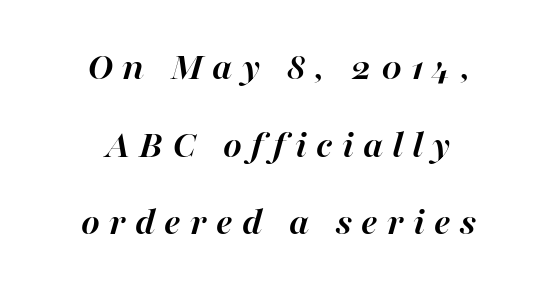
{"italic": "yes", "lean": "right", "slant_degrees": 16, "bold": "yes", "weight": "semibold", "width": "normal", "stroke_contrast": "high", "x_height": "medium", "monospaced": "no", "underline": "no", "align": "center", "line_spacing": "loose", "line_spacing_ratio": 1.94, "letter_spacing": "wide", "letter_spacing_em": 0.23, "glyph_px": 40}
